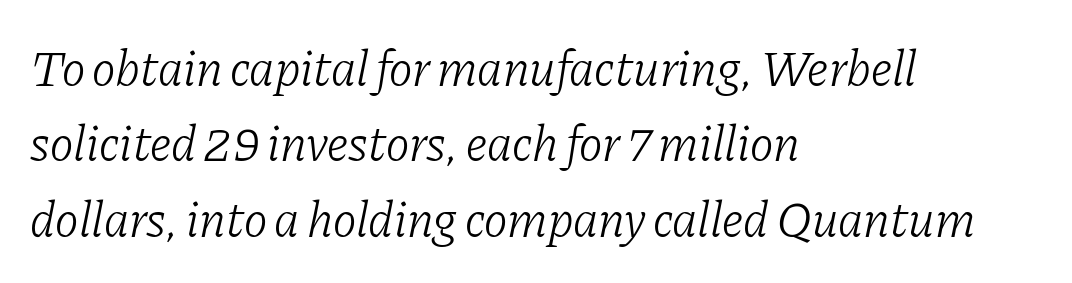
{"serif": "yes", "italic": "yes", "lean": "right", "slant_degrees": 11, "bold": "no", "weight": "light", "width": "normal", "stroke_contrast": "low", "x_height": "medium", "monospaced": "no", "underline": "no", "align": "left", "line_spacing": "normal", "line_spacing_ratio": 1.51, "letter_spacing": "normal", "letter_spacing_em": 0.0, "glyph_px": 50}
